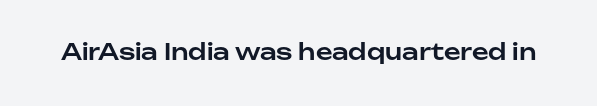
The image shows 23 px text type, upright; set normal letter spacing, not underlined.
